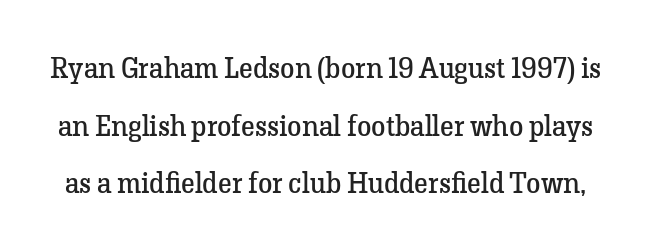
Q: Is the text bold? A: No.
Q: Is the text italic (slanted)? A: No, it is upright.
Q: Is the typeface a serif or a sans-serif typeface? A: Serif.
Q: Is the text underlined? A: No.
Q: Is the spacing between letters normal or unusually wide? A: Normal.
Q: Is the spacing between lines tight, normal or loose? A: Loose.
Q: Width (condensed, normal, or wide)? A: Normal.
Q: Stroke contrast? A: Low.
Q: x-height? A: Medium.
Q: Monospaced? A: No.
